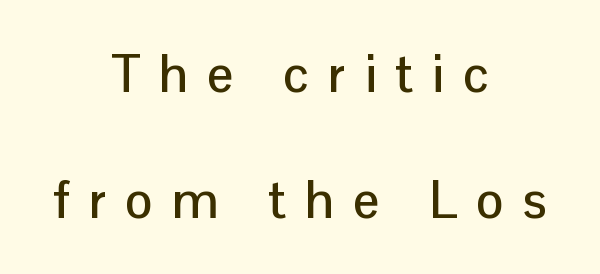
Q: Is the text italic (slanted)? A: No, it is upright.
Q: Is the typeface a serif or a sans-serif typeface? A: Sans-serif.
Q: Is the text underlined? A: No.
Q: How is the paragraph aligned? A: Centered.
Q: Is the spacing between letters normal or unusually wide? A: Unusually wide.
Q: Is the spacing between lines tight, normal or loose? A: Loose.
Q: Width (condensed, normal, or wide)? A: Normal.
Q: Stroke contrast? A: Low.
Q: x-height? A: Medium.
Q: Monospaced? A: No.
